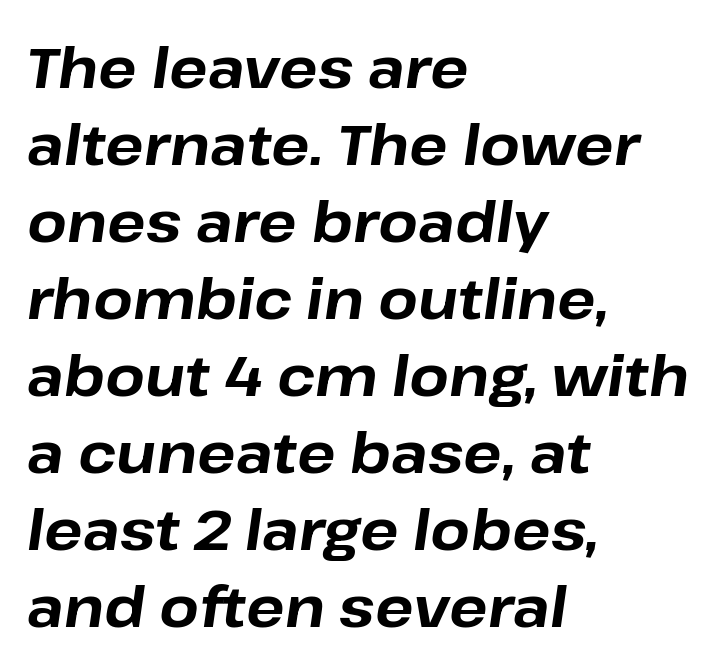
Q: Is the text bold? A: Yes.
Q: Is the text italic (slanted)? A: Yes, it leans right by about 8 degrees.
Q: Is the text underlined? A: No.
Q: How is the paragraph aligned? A: Left-aligned.
Q: Is the spacing between letters normal or unusually wide? A: Normal.
Q: Is the spacing between lines tight, normal or loose? A: Normal.
Q: Width (condensed, normal, or wide)? A: Normal.
Q: Stroke contrast? A: Low.
Q: x-height? A: Medium.
Q: Monospaced? A: No.
